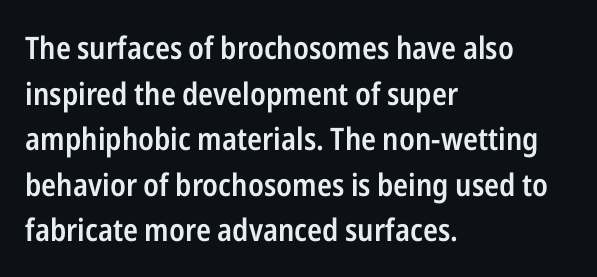
Q: Is the text bold? A: Semi-bold.
Q: Is the text italic (slanted)? A: No, it is upright.
Q: Is the typeface a serif or a sans-serif typeface? A: Sans-serif.
Q: Is the text underlined? A: No.
Q: How is the paragraph aligned? A: Left-aligned.
Q: Is the spacing between letters normal or unusually wide? A: Normal.
Q: Is the spacing between lines tight, normal or loose? A: Normal.
Q: Width (condensed, normal, or wide)? A: Condensed.
Q: Stroke contrast? A: Low.
Q: x-height? A: Medium.
Q: Monospaced? A: No.
